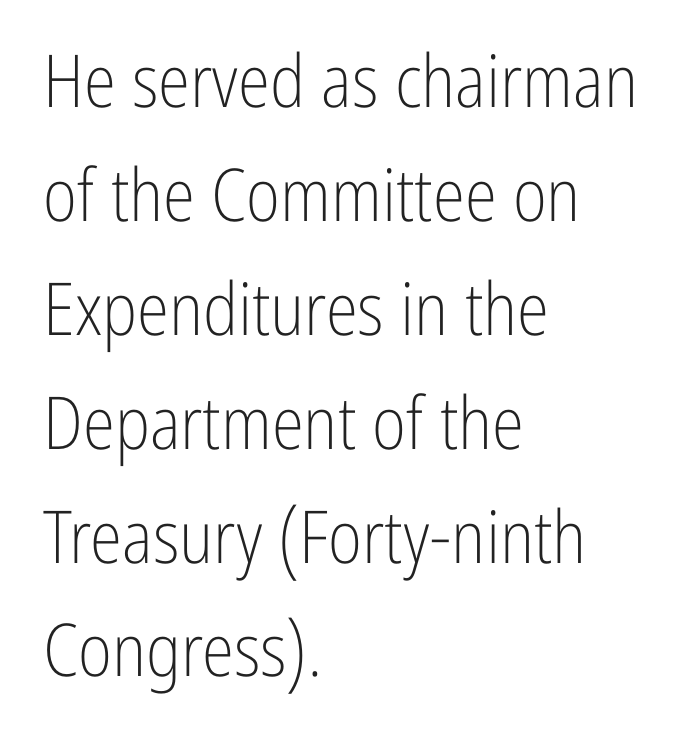
The image shows 73 px light, condensed sans-serif type, upright; set left-aligned, normal line spacing (1.56x), normal letter spacing, not underlined; low stroke contrast and a medium x-height.
